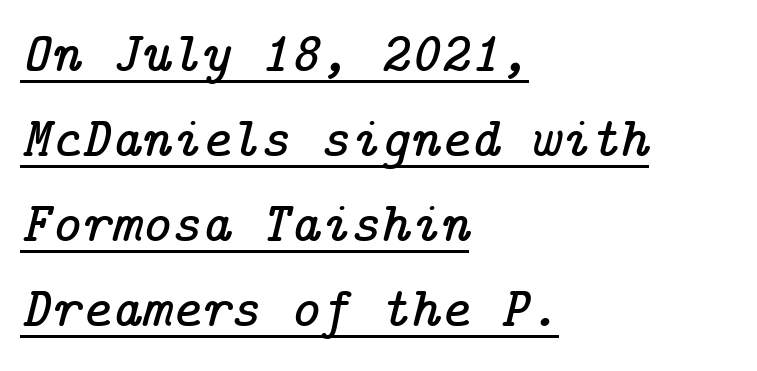
The image shows 57 px serif type, italic (leaning right); set left-aligned, normal line spacing (1.49x), normal letter spacing, underlined; low stroke contrast and a medium x-height.
